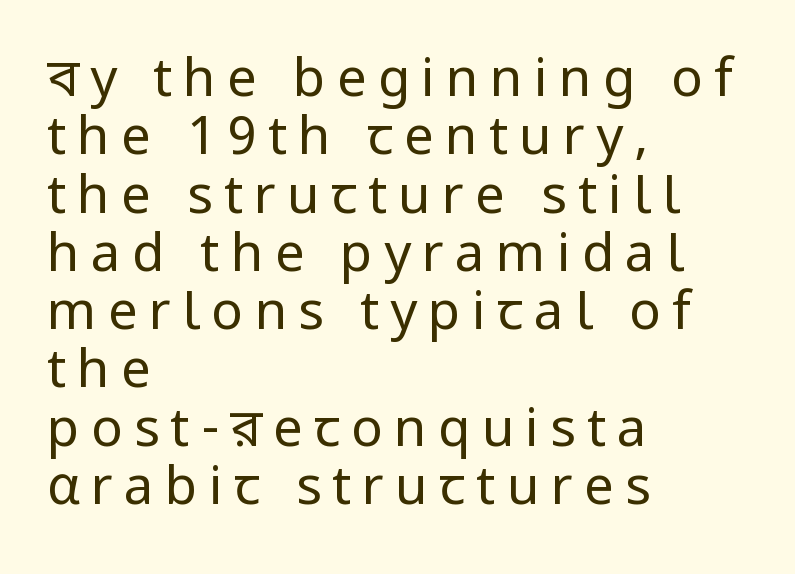
The image shows 53 px regular-weight sans-serif type, upright; set left-aligned, tight line spacing (1.1x), unusually wide letter spacing (+0.21 em), not underlined; low stroke contrast and a medium x-height.
